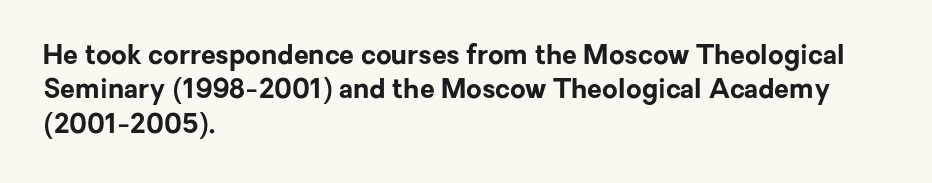
{"italic": "no", "bold": "yes", "underline": "no", "align": "left", "line_spacing": "normal", "line_spacing_ratio": 1.27, "letter_spacing": "normal", "letter_spacing_em": 0.0, "glyph_px": 27}
